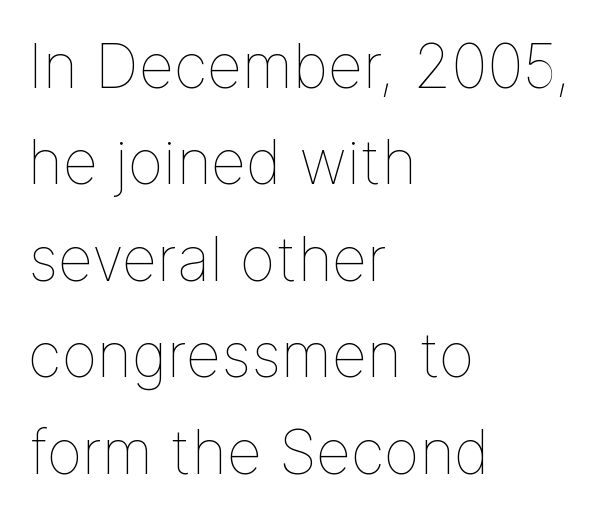
{"italic": "no", "bold": "no", "weight": "thin", "width": "normal", "stroke_contrast": "low", "x_height": "medium", "monospaced": "no", "underline": "no", "align": "left", "line_spacing": "normal", "line_spacing_ratio": 1.58, "letter_spacing": "normal", "letter_spacing_em": 0.0, "glyph_px": 61}
